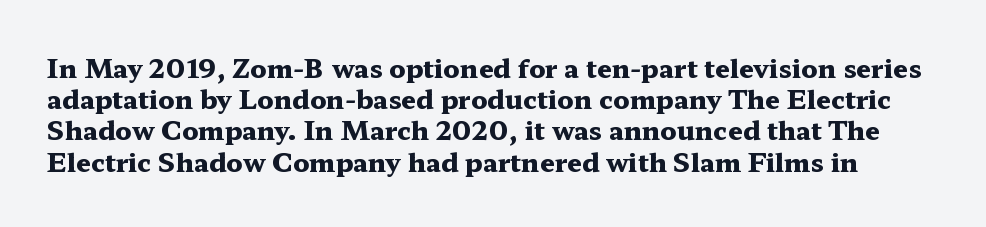
{"italic": "no", "bold": "yes", "underline": "no", "line_spacing_ratio": 1.2, "letter_spacing": "normal", "letter_spacing_em": 0.0, "glyph_px": 26}
